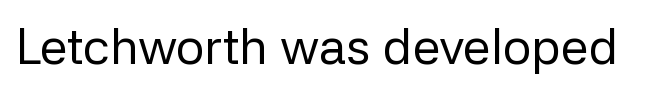
Regarding serifs, this sample does without them. Varying glyph widths throughout — classic text-font behaviour. Vertical stems look standard width or narrower in stroke. This rendering leaves character spacing at its baseline value. This is roman type, the default non-slanted kind.
